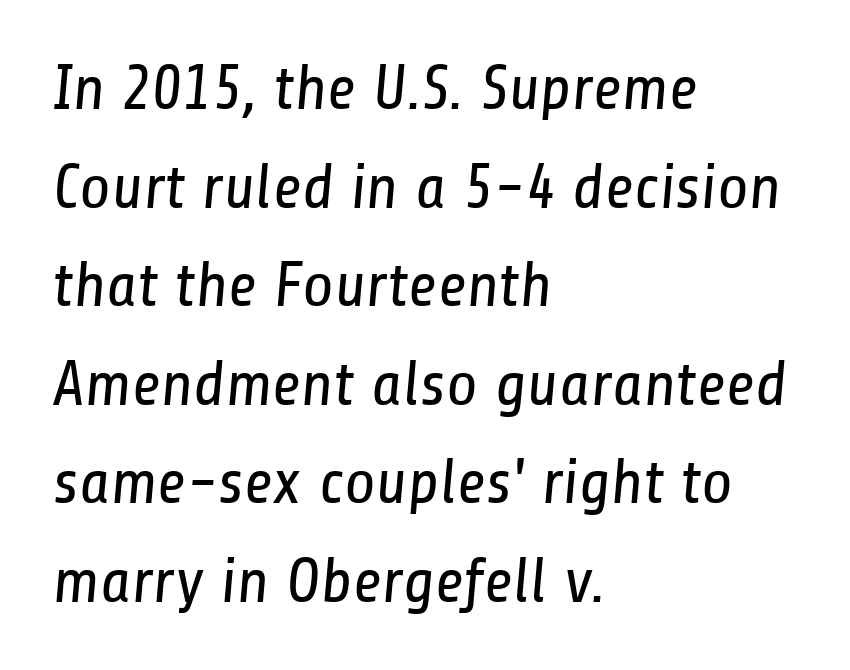
The image shows 64 px regular-weight, condensed sans-serif type; set left-aligned, normal line spacing (1.54x), normal letter spacing, not underlined; low stroke contrast and a medium x-height.
